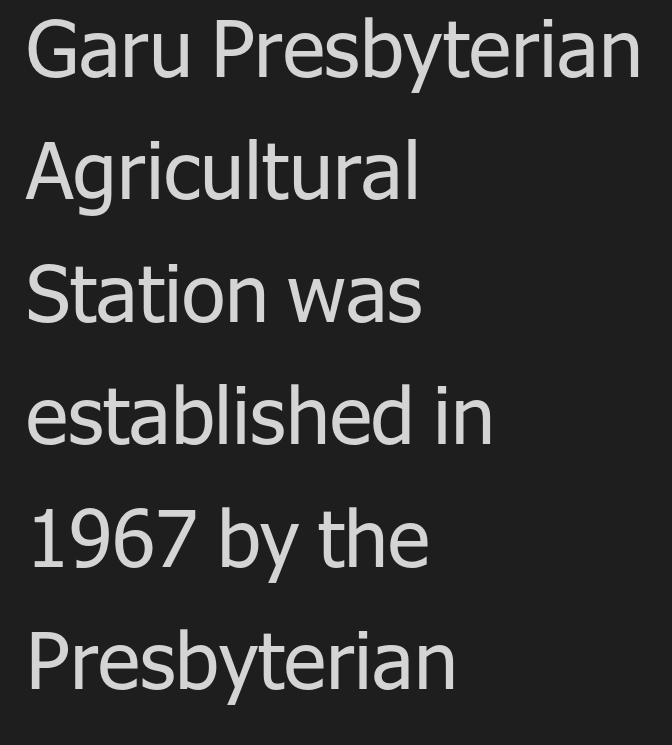
{"serif": "no", "italic": "no", "bold": "no", "weight": "regular", "width": "normal", "stroke_contrast": "low", "x_height": "medium", "monospaced": "no", "underline": "no", "align": "left", "line_spacing": "normal", "line_spacing_ratio": 1.55, "letter_spacing": "normal", "letter_spacing_em": 0.0, "glyph_px": 79}
